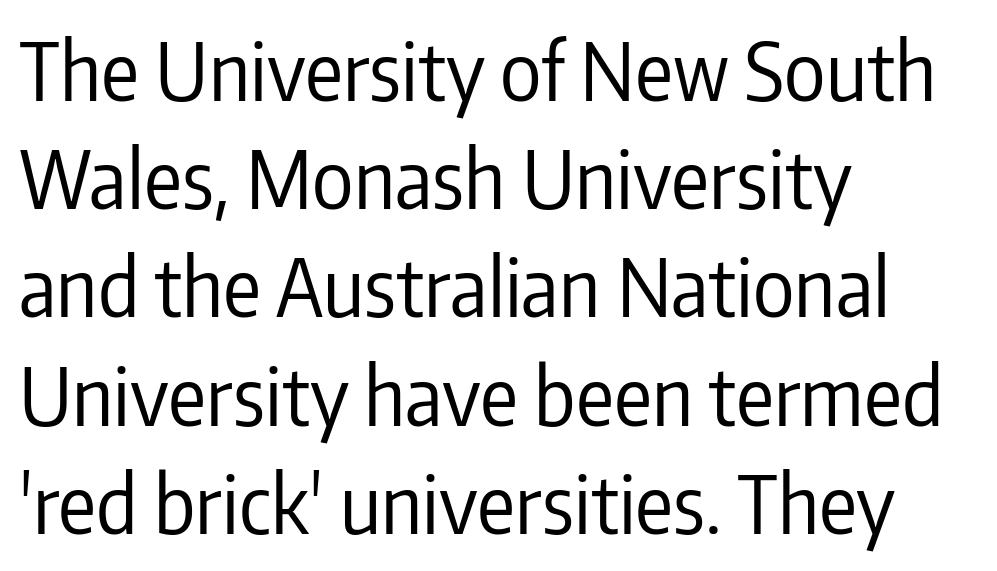
Q: Is the text bold? A: No.
Q: Is the text italic (slanted)? A: No, it is upright.
Q: Is the typeface a serif or a sans-serif typeface? A: Sans-serif.
Q: Is the text underlined? A: No.
Q: How is the paragraph aligned? A: Left-aligned.
Q: Is the spacing between letters normal or unusually wide? A: Normal.
Q: Is the spacing between lines tight, normal or loose? A: Normal.
Q: Width (condensed, normal, or wide)? A: Condensed.
Q: Stroke contrast? A: Low.
Q: x-height? A: Medium.
Q: Monospaced? A: No.
